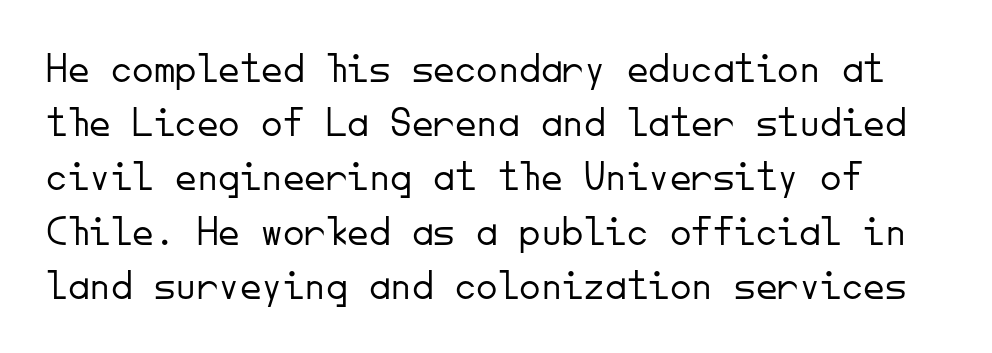
The image shows 43 px light sans-serif type, upright, monospaced; set normal line spacing (1.26x), normal letter spacing, not underlined; low stroke contrast and a small x-height.
